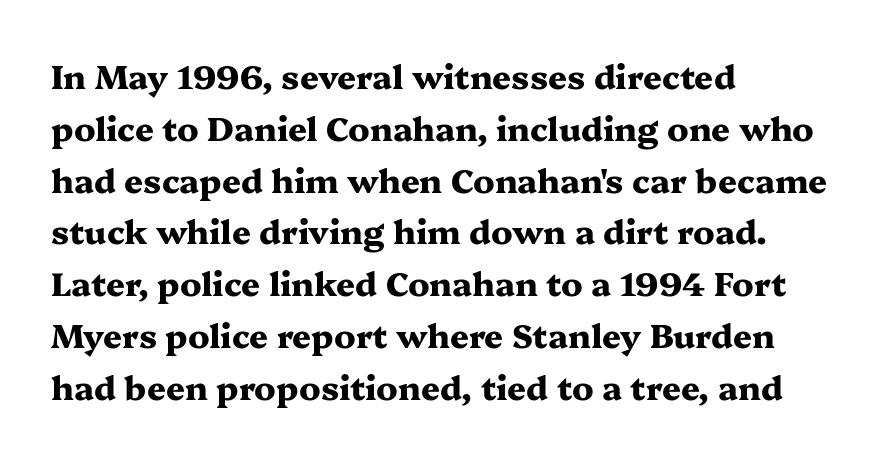
{"serif": "yes", "italic": "no", "bold": "yes", "weight": "heavy", "width": "wide", "stroke_contrast": "medium", "x_height": "medium", "monospaced": "no", "underline": "no", "align": "left", "line_spacing": "normal", "line_spacing_ratio": 1.57, "letter_spacing": "normal", "letter_spacing_em": 0.0, "glyph_px": 33}
